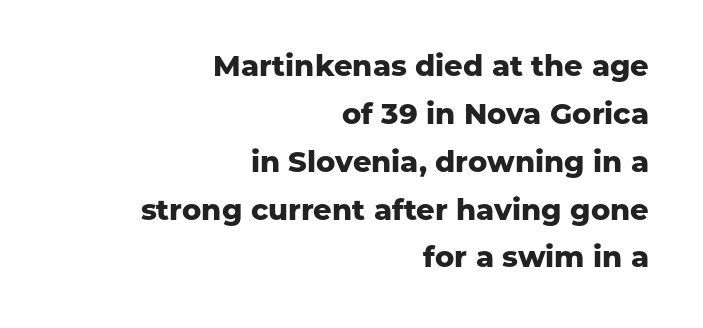
The image shows 29 px heavy sans-serif type, upright; set right-aligned, normal line spacing (1.65x), normal letter spacing, not underlined; low stroke contrast and a medium x-height.
